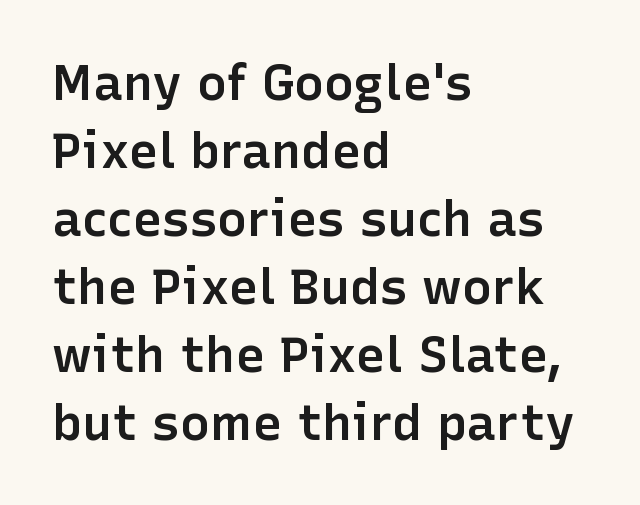
{"serif": "no", "italic": "no", "bold": "semi", "weight": "semibold", "width": "normal", "stroke_contrast": "low", "x_height": "medium", "monospaced": "no", "underline": "no", "align": "left", "line_spacing": "normal", "line_spacing_ratio": 1.36, "letter_spacing": "normal", "letter_spacing_em": 0.0, "glyph_px": 50}
